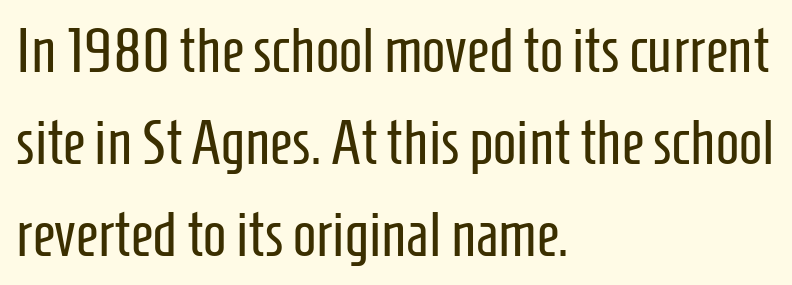
{"serif": "no", "italic": "no", "bold": "no", "weight": "regular", "width": "condensed", "stroke_contrast": "low", "x_height": "medium", "monospaced": "no", "underline": "no", "align": "left", "line_spacing": "normal", "line_spacing_ratio": 1.48, "letter_spacing": "normal", "letter_spacing_em": 0.0, "glyph_px": 62}
